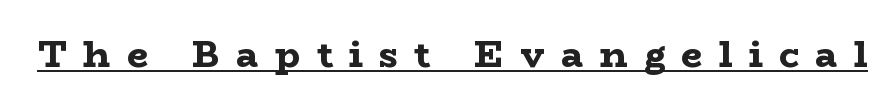
Do the characters align in a grid? No, the font is proportional. The string is rendered with underlining switched on. The passage shown has open, widely tracked lettering throughout. Designer's note — italics off, roman on. Each glyph is drawn with heavy, bold strokes.
